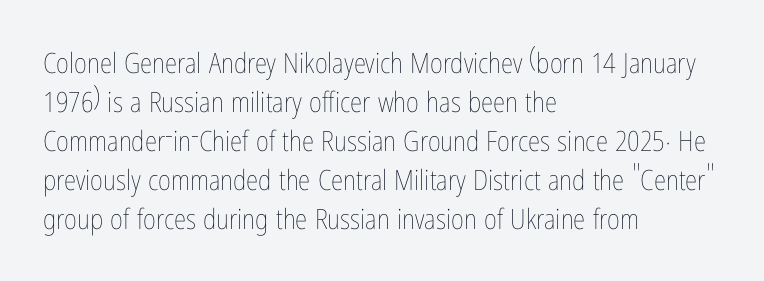
The image shows 28 px thin, condensed type, upright; set left-aligned, normal line spacing (1.39x), normal letter spacing, not underlined; low stroke contrast and a medium x-height.
